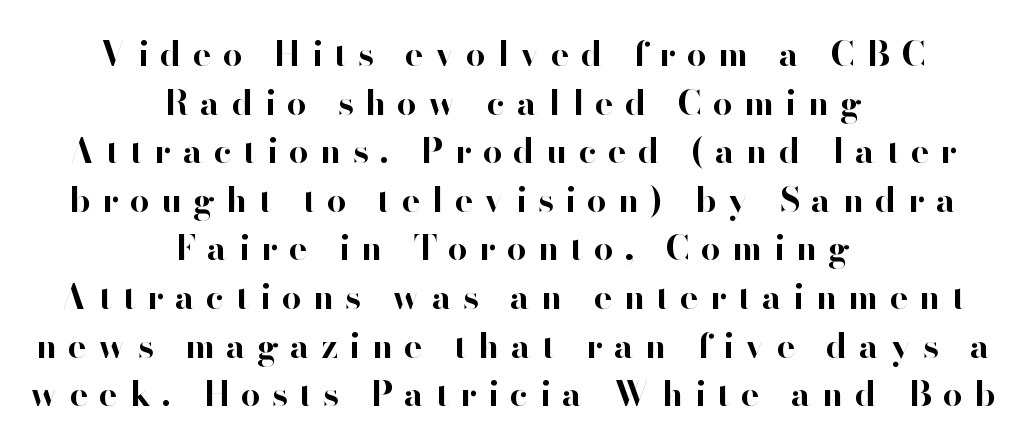
The image shows 34 px bold sans-serif type, upright; set centered, normal line spacing (1.43x), unusually wide letter spacing (+0.34 em), not underlined; high stroke contrast and a small x-height.
